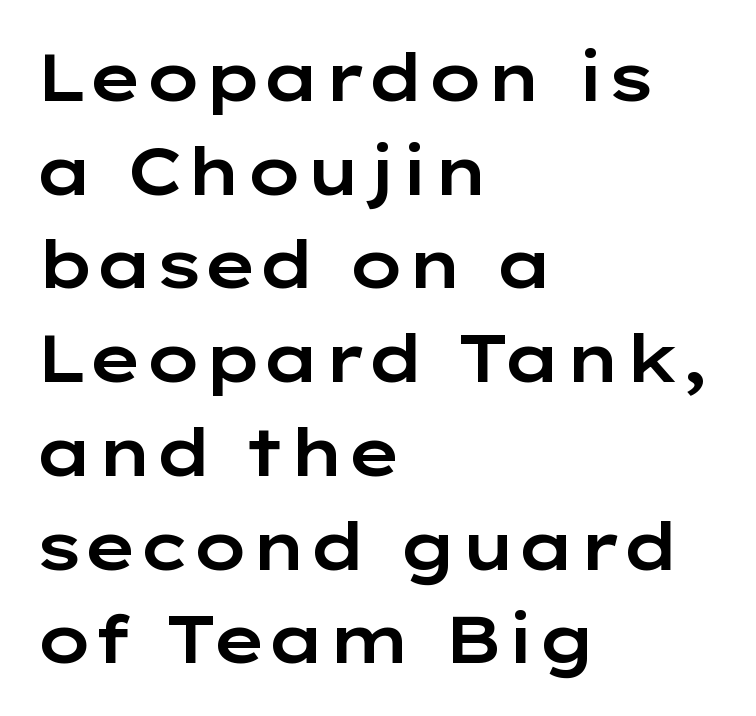
Style check: upright. Clear beneath every line of the passage. To sum up the face: it is a sans, with no serifs. Teacher's note: observe the even left margin — that is flush-left alignment. Nothing unusual about the tracking: characters are spaced as the font intends. The rendering uses a moderate line-height, typical for paragraphs.
